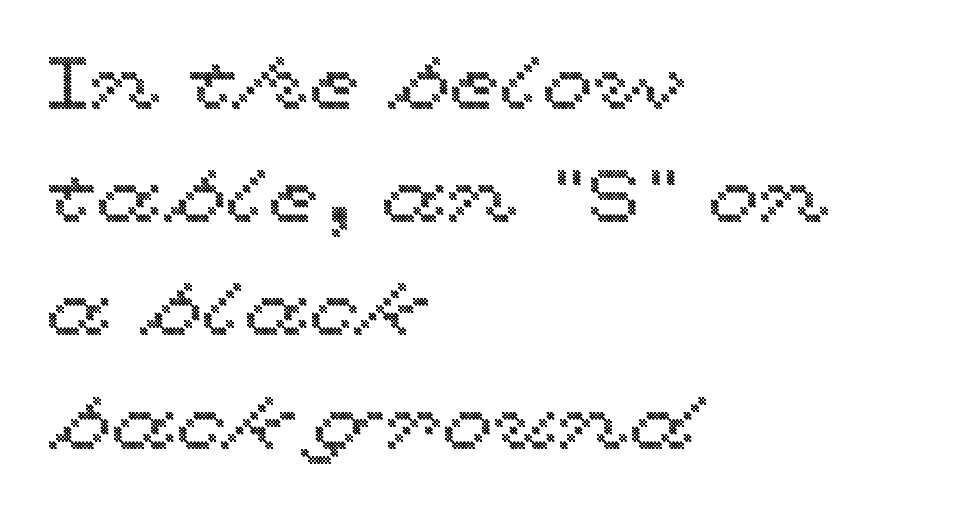
Q: Is the text italic (slanted)? A: Yes.
Q: Is the text underlined? A: No.
Q: How is the paragraph aligned? A: Left-aligned.
Q: Is the spacing between letters normal or unusually wide? A: Normal.
Q: Is the spacing between lines tight, normal or loose? A: Normal.
Q: Width (condensed, normal, or wide)? A: Wide.
Q: x-height? A: Medium.
Q: Monospaced? A: No.
